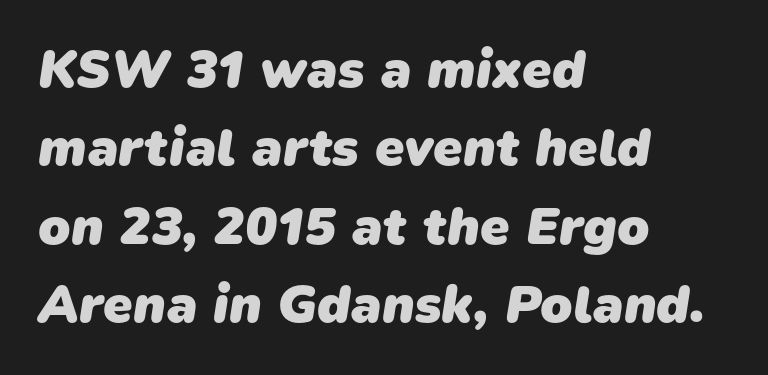
{"serif": "no", "bold": "yes", "weight": "heavy", "width": "normal", "stroke_contrast": "low", "x_height": "medium", "monospaced": "no", "underline": "no", "align": "left", "line_spacing": "normal", "line_spacing_ratio": 1.48, "letter_spacing": "normal", "letter_spacing_em": 0.0, "glyph_px": 53}
